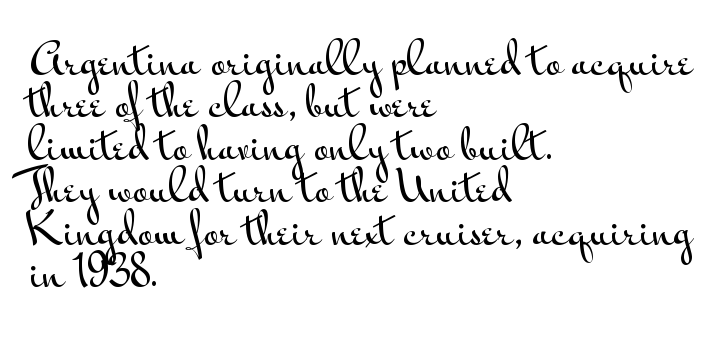
Q: Is the typeface a serif or a sans-serif typeface? A: Sans-serif.
Q: Is the text underlined? A: No.
Q: How is the paragraph aligned? A: Left-aligned.
Q: Is the spacing between letters normal or unusually wide? A: Normal.
Q: Is the spacing between lines tight, normal or loose? A: Tight.
Q: Width (condensed, normal, or wide)? A: Wide.
Q: Stroke contrast? A: Medium.
Q: x-height? A: Small.
Q: Monospaced? A: No.
